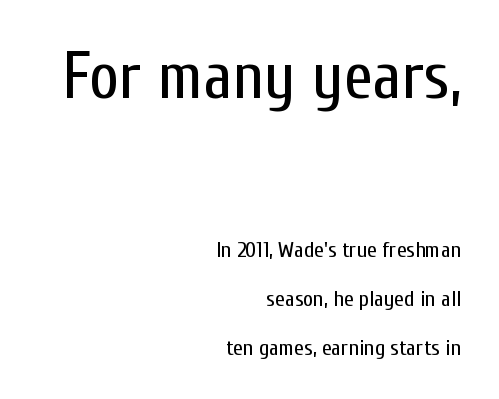
The image shows 66 px regular-weight, condensed sans-serif type, upright; set right-aligned, loose line spacing (2.22x), normal letter spacing, not underlined; the first (top) block is 3.0x larger; low stroke contrast and a medium x-height.
